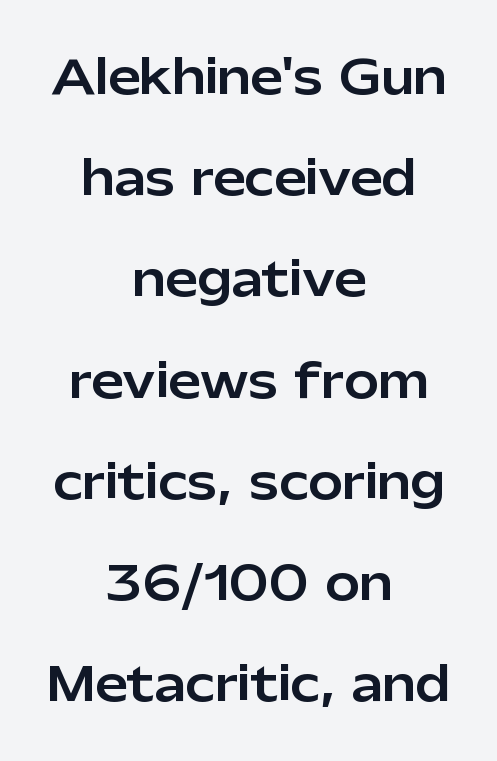
{"serif": "no", "italic": "no", "width": "normal", "stroke_contrast": "low", "x_height": "medium", "monospaced": "no", "underline": "no", "align": "center", "line_spacing": "loose", "line_spacing_ratio": 2.2, "letter_spacing": "normal", "letter_spacing_em": 0.0, "glyph_px": 46}
